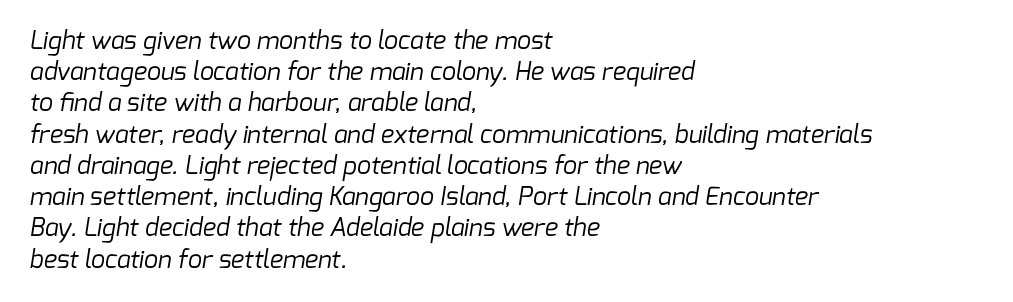
Q: Is the text bold? A: No.
Q: Is the text underlined? A: No.
Q: How is the paragraph aligned? A: Left-aligned.
Q: Is the spacing between letters normal or unusually wide? A: Normal.
Q: Is the spacing between lines tight, normal or loose? A: Normal.
